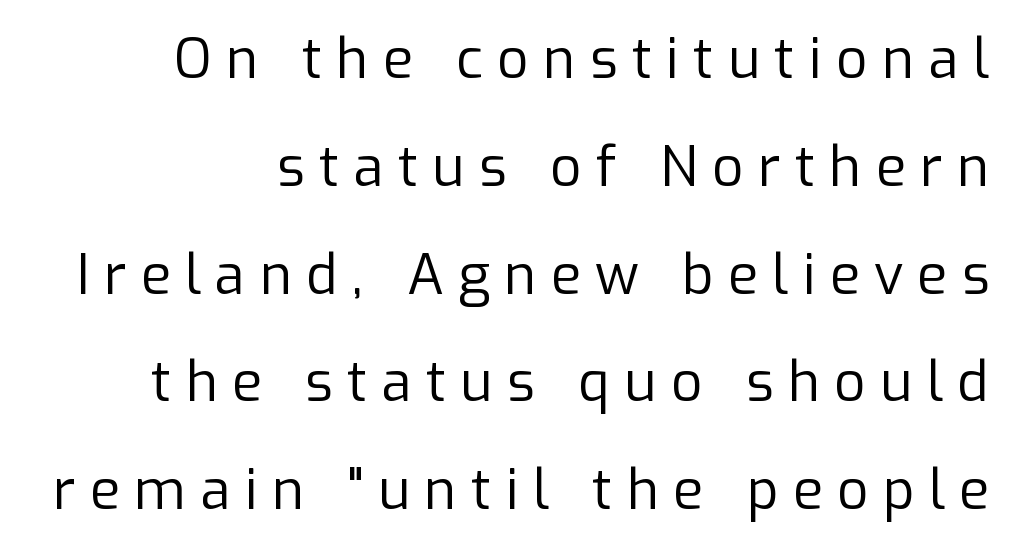
Note the varied advance widths — an 'i' is clearly narrower than an 'm'. A bare baseline throughout the passage. Counters stay open thanks to moderate or lighter strokes. In terms of letterspacing, this is a distinctly airy, spread setting. One-word summary of the alignment: right. The typography opts for an upright posture over an oblique one.
